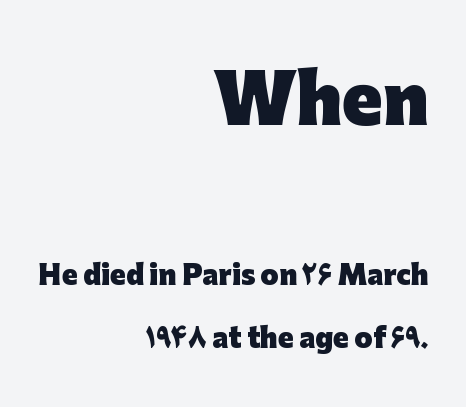
Which margin do the lines hug? The right one — the left edge is uneven. This rendering leaves character spacing at its baseline value. Note: larger setting up top, smaller setting below. No italicization has been applied; the sample stays upright.
